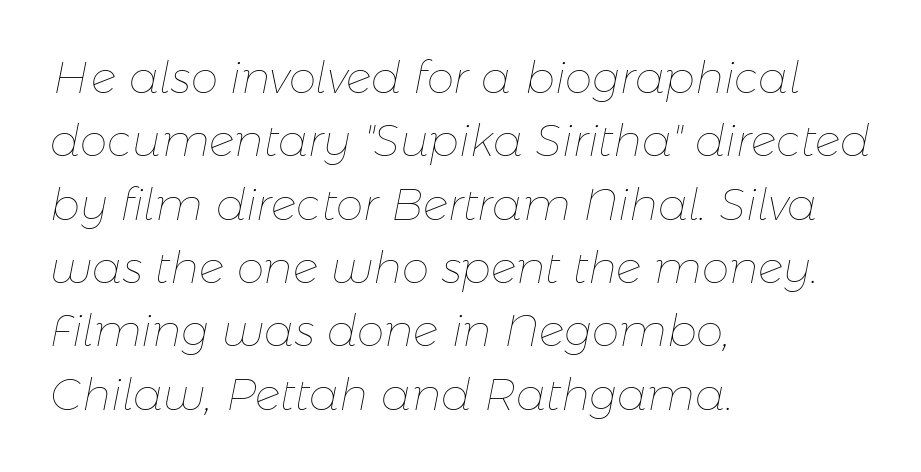
The axis of the letterforms is tilted away from vertical. Whoever set this chose a conventional vertical rhythm. Does the copy run flush right? No — it runs flush left. A quiet, ordinary-to-light weight characterises the typeface. These lines are rendered in a variable-pitch font.
